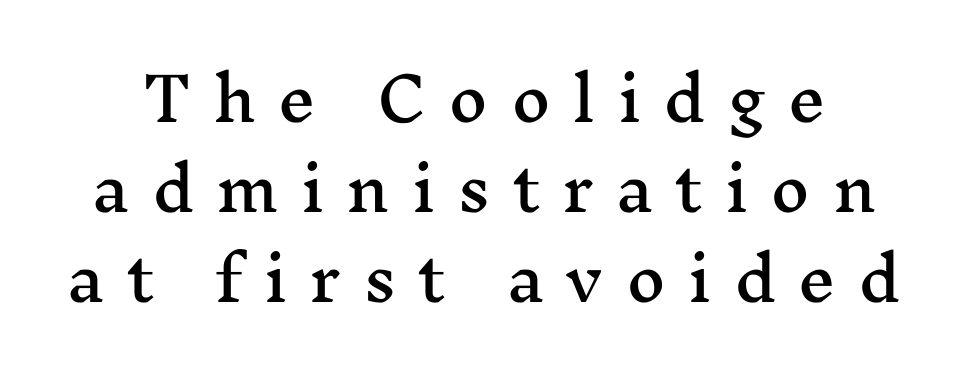
Q: Is the text italic (slanted)? A: No, it is upright.
Q: Is the typeface a serif or a sans-serif typeface? A: Serif.
Q: Is the text underlined? A: No.
Q: How is the paragraph aligned? A: Centered.
Q: Is the spacing between letters normal or unusually wide? A: Unusually wide.
Q: Is the spacing between lines tight, normal or loose? A: Normal.
Q: Width (condensed, normal, or wide)? A: Wide.
Q: Stroke contrast? A: Medium.
Q: x-height? A: Medium.
Q: Monospaced? A: No.
